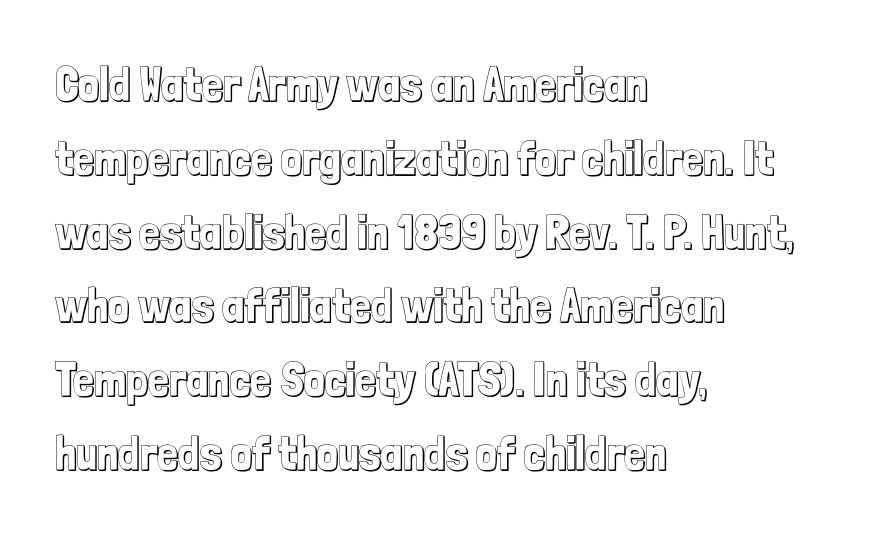
The specimen reads as upright at a glance. Notice how descenders clear the ascenders below comfortably — that's standard leading. Has an underline been added? It has not. This sample has the flowing, uneven cadence of proportional lettering.
